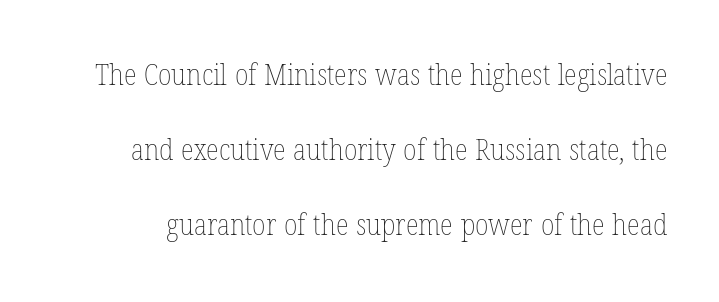
The image shows 30 px thin, condensed type, upright; set loose line spacing (2.5x), normal letter spacing, not underlined; low stroke contrast and a medium x-height.
